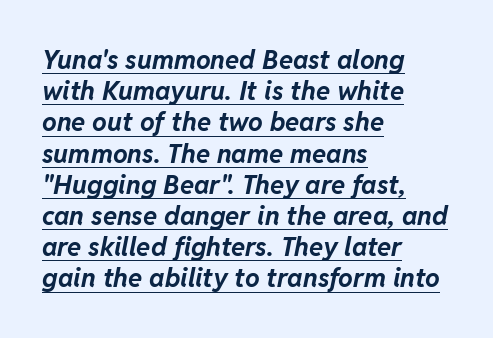
{"italic": "yes", "lean": "right", "slant_degrees": 11, "bold": "yes", "underline": "yes", "align": "left", "line_spacing_ratio": 1.2, "letter_spacing": "normal", "letter_spacing_em": 0.0, "glyph_px": 26}
